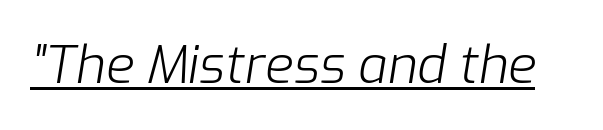
You can see a thin bar hugging the bottom of the glyphs. Does the lettering tilt? It does — this is italic. Default kerning and tracking; the words read as compact shapes. Vertical stems look standard width or narrower in stroke. The rendering uses natural spacing where letterforms have individual widths.
